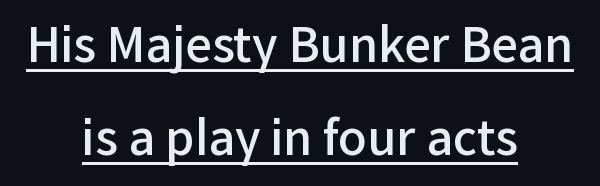
{"serif": "no", "italic": "no", "bold": "semi", "weight": "semibold", "width": "normal", "stroke_contrast": "low", "x_height": "medium", "monospaced": "no", "underline": "yes", "align": "center", "line_spacing": "loose", "line_spacing_ratio": 1.98, "letter_spacing": "normal", "letter_spacing_em": 0.0, "glyph_px": 47}
